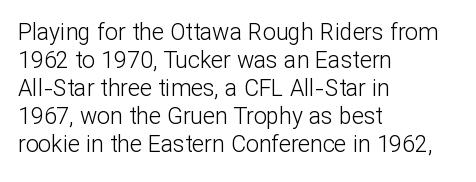
The image shows 23 px text type, upright; set left-aligned, line spacing 1.22x, normal letter spacing, not underlined.
